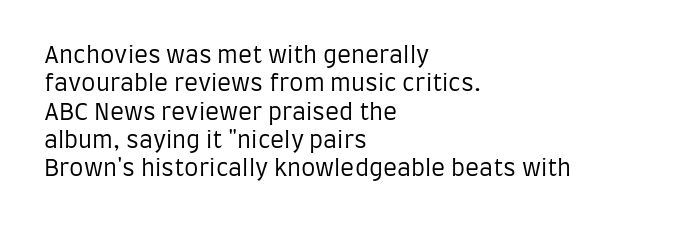
The image shows 23 px text type, upright; set left-aligned, line spacing 1.23x, normal letter spacing, not underlined.
